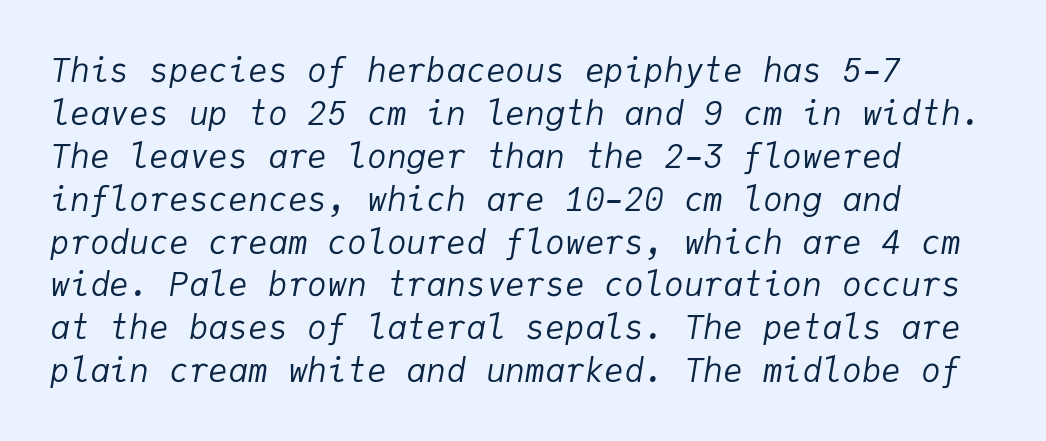
{"italic": "yes", "lean": "right", "slant_degrees": 9, "bold": "no", "weight": "regular", "width": "normal", "stroke_contrast": "low", "x_height": "medium", "monospaced": "yes", "underline": "no", "align": "left", "line_spacing": "normal", "line_spacing_ratio": 1.3, "letter_spacing": "normal", "letter_spacing_em": 0.0, "glyph_px": 33}
